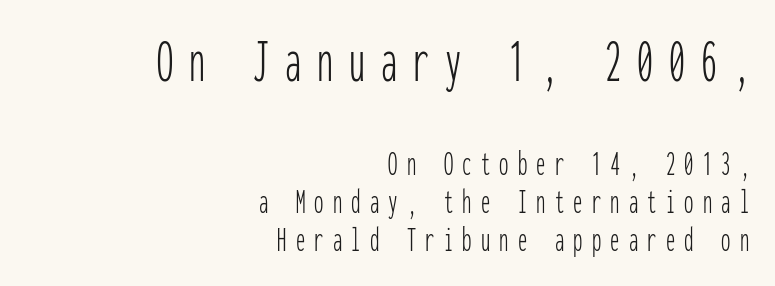
Stem width sits at or under what a default text font uses. Between these two stacked blocks, the higher one wins on size. The font's upright variant was chosen for this text. The words here are not underlined. Is this a fixed-width face? Yes — each glyph sits in an identical cell. The designer dialed line spacing down below the default.
